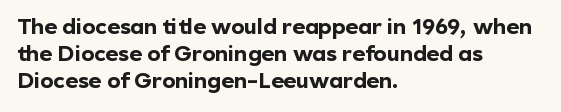
Q: Is the text bold? A: Yes.
Q: Is the text italic (slanted)? A: No, it is upright.
Q: Is the text underlined? A: No.
Q: How is the paragraph aligned? A: Left-aligned.
Q: Is the spacing between letters normal or unusually wide? A: Normal.
